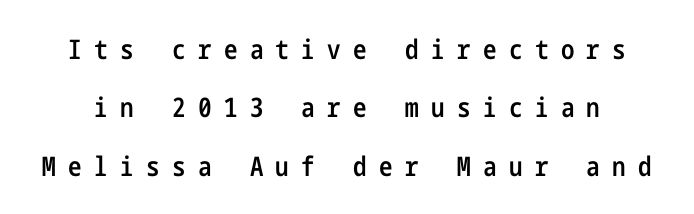
{"italic": "no", "bold": "semi", "underline": "no", "line_spacing": "loose", "line_spacing_ratio": 2.16, "letter_spacing": "wide", "letter_spacing_em": 0.46, "glyph_px": 27}
